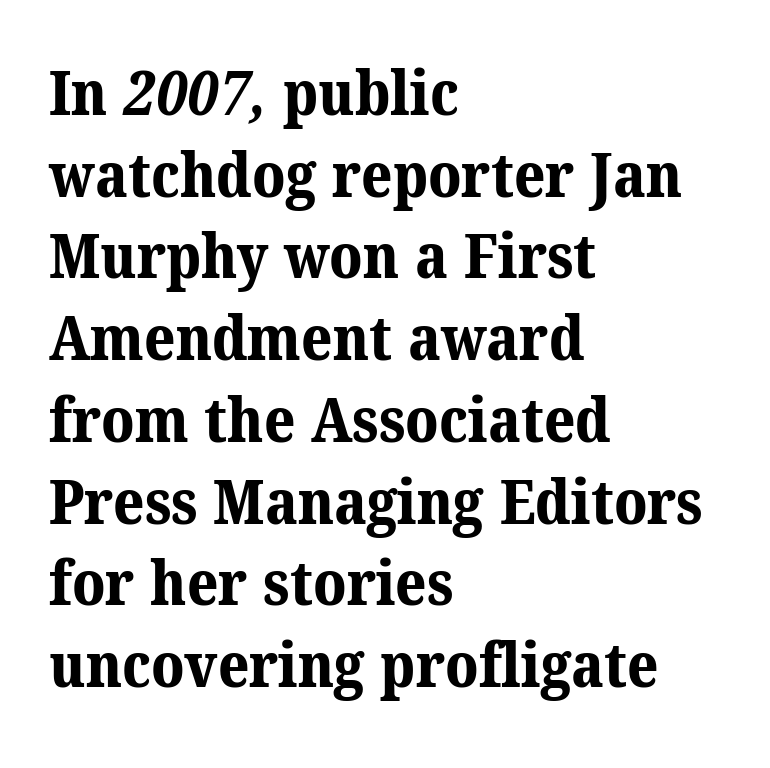
{"serif": "yes", "bold": "yes", "weight": "bold", "width": "normal", "stroke_contrast": "medium", "x_height": "medium", "monospaced": "no", "underline": "no", "align": "left", "line_spacing": "normal", "line_spacing_ratio": 1.34, "letter_spacing": "normal", "letter_spacing_em": 0.0, "glyph_px": 61}
